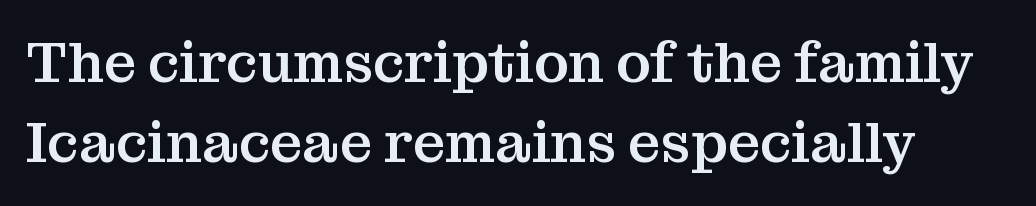
Q: Is the text italic (slanted)? A: No, it is upright.
Q: Is the typeface a serif or a sans-serif typeface? A: Serif.
Q: Is the text underlined? A: No.
Q: Is the spacing between letters normal or unusually wide? A: Normal.
Q: Is the spacing between lines tight, normal or loose? A: Normal.
Q: Width (condensed, normal, or wide)? A: Normal.
Q: Stroke contrast? A: Medium.
Q: x-height? A: Medium.
Q: Monospaced? A: No.
